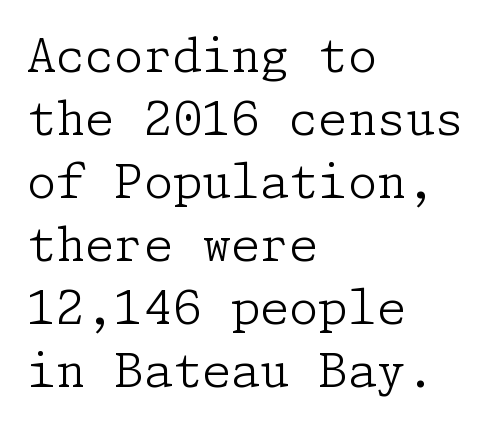
Q: Is the text bold? A: No.
Q: Is the text italic (slanted)? A: No, it is upright.
Q: Is the typeface a serif or a sans-serif typeface? A: Serif.
Q: Is the text underlined? A: No.
Q: How is the paragraph aligned? A: Left-aligned.
Q: Is the spacing between letters normal or unusually wide? A: Normal.
Q: Is the spacing between lines tight, normal or loose? A: Normal.
Q: Width (condensed, normal, or wide)? A: Normal.
Q: Stroke contrast? A: Low.
Q: x-height? A: Medium.
